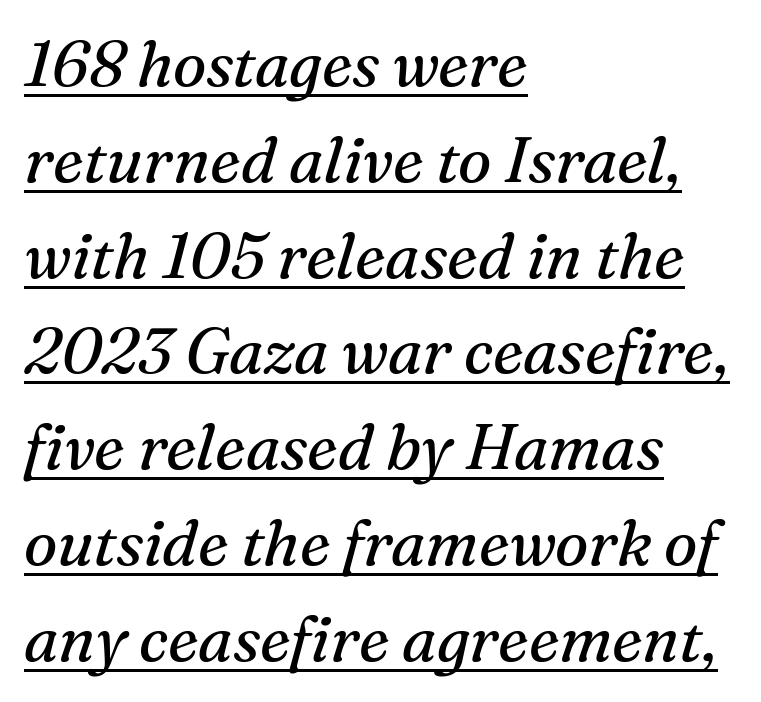
This sample has the flowing, uneven cadence of proportional lettering. Has an underline been added? It has. Does the lettering tilt? It does — this is italic. Examine the stroke ends and you'll spot serifs. Stems and bowls with no extra thickness — not bold.
